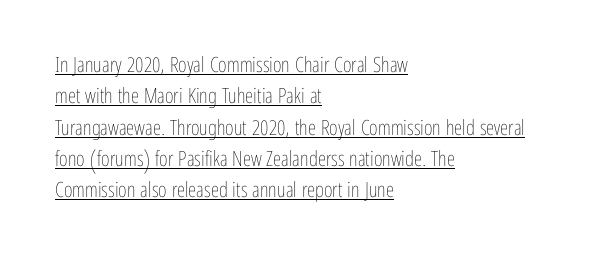
Q: Is the text bold? A: No.
Q: Is the text italic (slanted)? A: No, it is upright.
Q: Is the text underlined? A: Yes.
Q: How is the paragraph aligned? A: Left-aligned.
Q: Is the spacing between letters normal or unusually wide? A: Normal.
Q: Is the spacing between lines tight, normal or loose? A: Normal.
